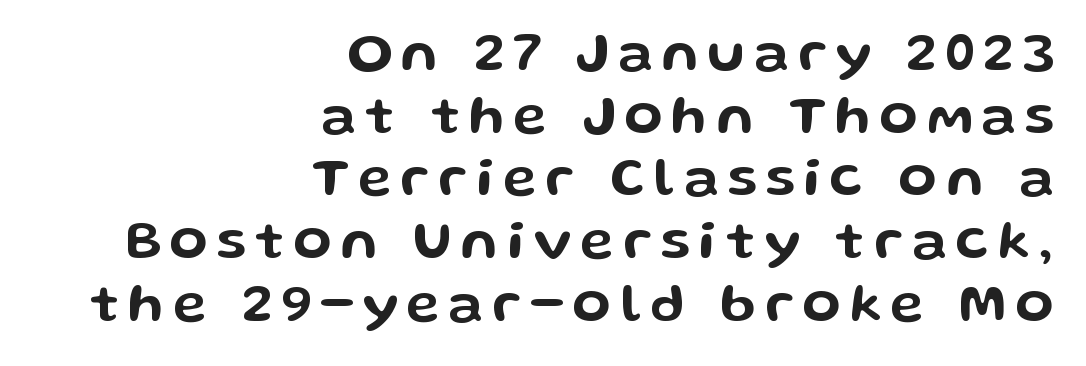
{"serif": "no", "italic": "no", "width": "wide", "stroke_contrast": "low", "x_height": "medium", "monospaced": "no", "underline": "no", "align": "right", "line_spacing": "tight", "line_spacing_ratio": 1.12, "glyph_px": 56}
